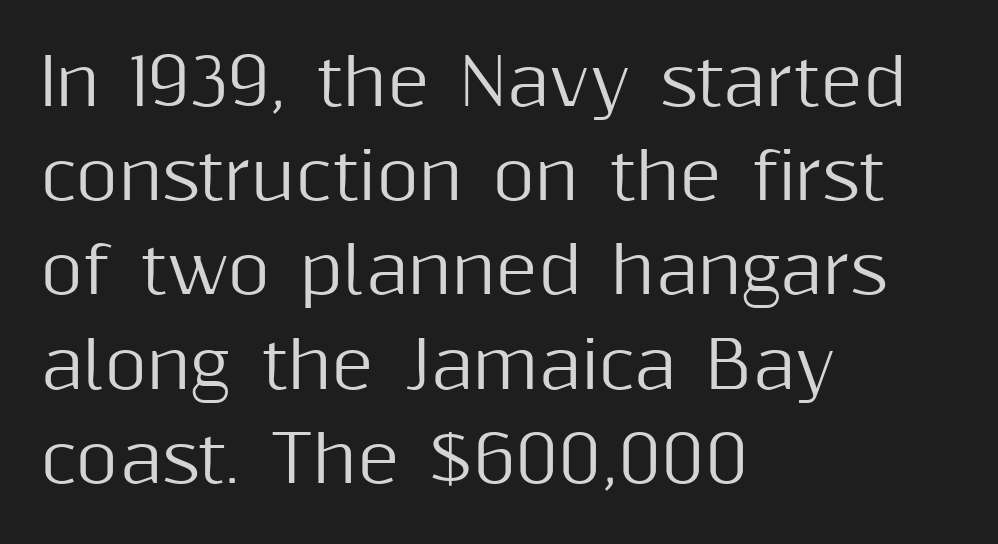
The image shows 65 px sans-serif type, upright; set left-aligned, normal line spacing (1.45x), normal letter spacing, not underlined; medium stroke contrast and a medium x-height.
